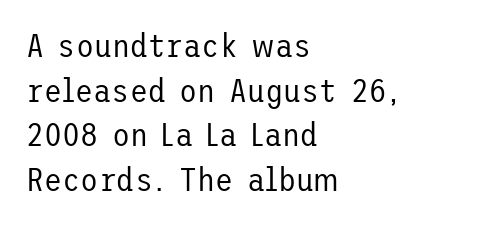
The image shows 33 px regular-weight sans-serif type, upright; set left-aligned, normal line spacing (1.35x), normal letter spacing, not underlined; low stroke contrast and a medium x-height.
